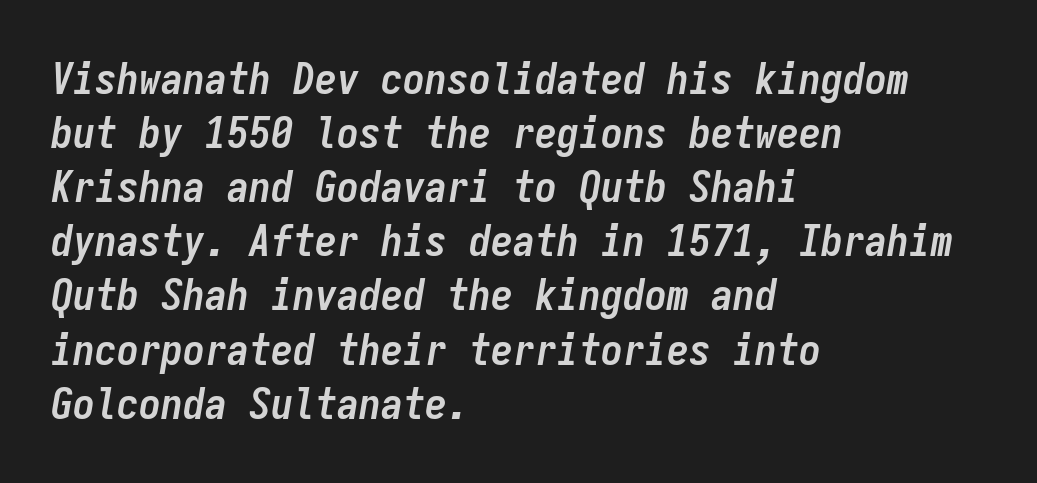
The image shows 44 px semibold, condensed type, italic (leaning right), monospaced; set left-aligned, line spacing 1.23x, normal letter spacing, not underlined; low stroke contrast and a medium x-height.
